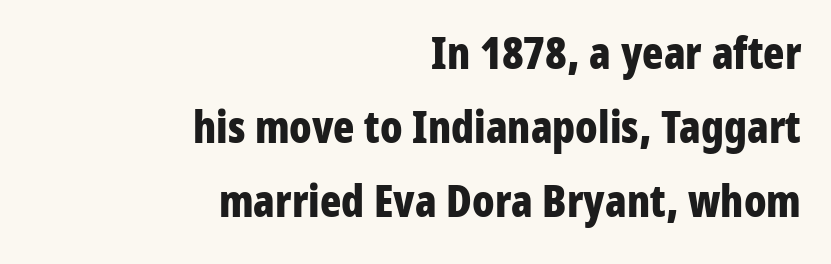
Beneath every word, the page is bare. In terms of leading, this rendering sits right in the middle. Spacing between characters is what you'd get straight out of the box. Characters remain perfectly vertical along every line. Do the characters align in a grid? No, the font is proportional. In terms of weight, the rendering is a true, heavy bold.
